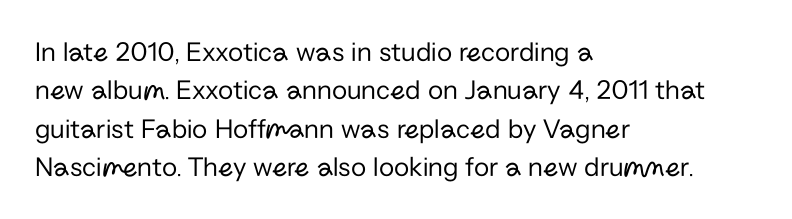
{"serif": "no", "italic": "no", "bold": "no", "weight": "regular", "width": "normal", "stroke_contrast": "low", "x_height": "medium", "monospaced": "no", "underline": "no", "align": "left", "line_spacing": "normal", "line_spacing_ratio": 1.37, "letter_spacing": "normal", "letter_spacing_em": 0.0, "glyph_px": 28}
